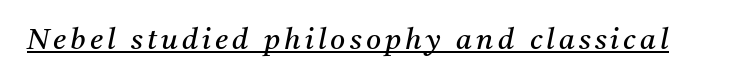
{"serif": "yes", "italic": "yes", "lean": "right", "slant_degrees": 11, "bold": "no", "weight": "regular", "width": "normal", "stroke_contrast": "medium", "x_height": "medium", "monospaced": "no", "underline": "yes", "glyph_px": 29}
